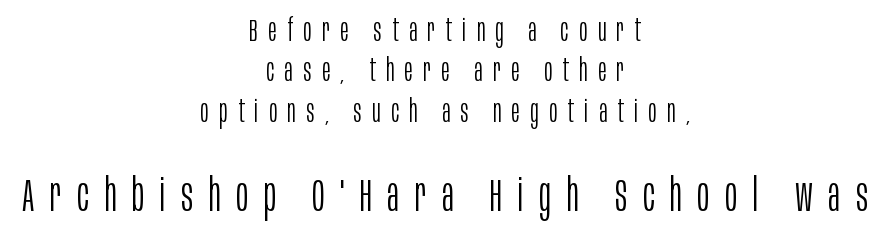
{"serif": "no", "italic": "no", "bold": "no", "weight": "light", "width": "condensed", "stroke_contrast": "low", "x_height": "large", "monospaced": "no", "underline": "no", "align": "center", "line_spacing": "normal", "line_spacing_ratio": 1.3, "letter_spacing": "wide", "letter_spacing_em": 0.34, "larger_block": "second", "size_ratio": 1.48, "glyph_px": 46}
